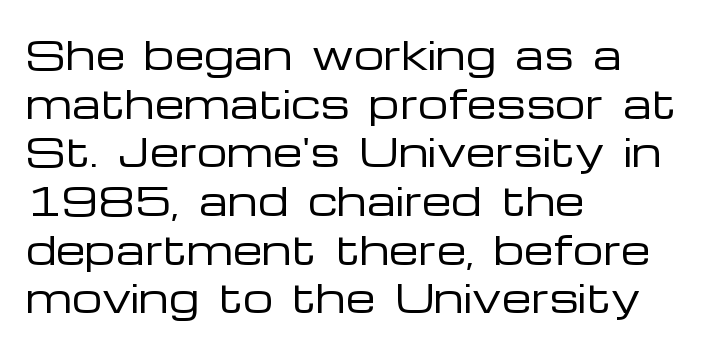
Q: Is the text bold? A: No.
Q: Is the text italic (slanted)? A: No, it is upright.
Q: Is the typeface a serif or a sans-serif typeface? A: Sans-serif.
Q: Is the text underlined? A: No.
Q: How is the paragraph aligned? A: Left-aligned.
Q: Is the spacing between letters normal or unusually wide? A: Normal.
Q: Is the spacing between lines tight, normal or loose? A: Normal.
Q: Width (condensed, normal, or wide)? A: Wide.
Q: Stroke contrast? A: Low.
Q: x-height? A: Medium.
Q: Monospaced? A: No.
